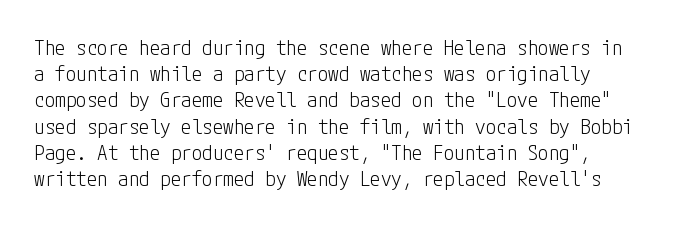
This reads as an unemphasized weight, regular at the heaviest. The letterforms sit shoulder to shoulder at normal distance. The string is rendered with underlining switched off. This sample uses an upright cut, with every glyph sitting square on the baseline. Reading down the column, the eye jumps a familiar distance to each next line.
